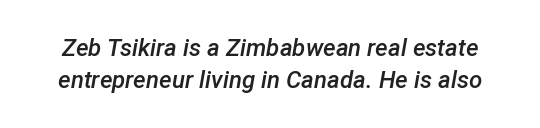
The image shows 24 px text type, italic (leaning right); set normal line spacing (1.34x), normal letter spacing, not underlined.
